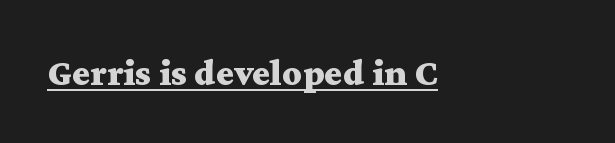
I'd call this a serif setting — the letters wear small feet. Glyph-to-glyph distance matches everyday printed text. Line starts are locked; line ends wander. A continuous stroke trails under the words, as in a hyperlink.
